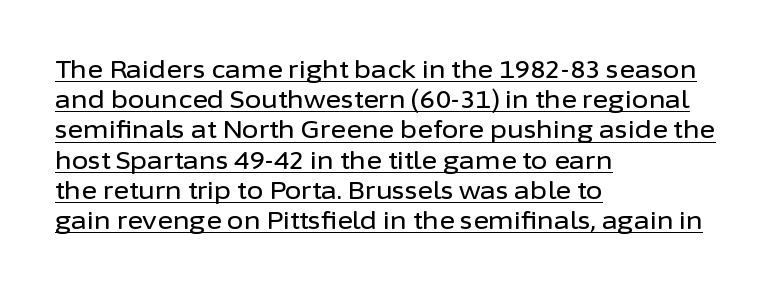
The image shows 24 px text type, upright; set left-aligned, normal line spacing (1.26x), normal letter spacing, underlined.
